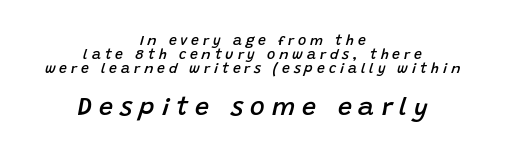
Q: Is the text bold? A: Semi-bold.
Q: Is the text italic (slanted)? A: Yes, it leans right by about 15 degrees.
Q: Is the text underlined? A: No.
Q: How is the paragraph aligned? A: Centered.
Q: Is the spacing between letters normal or unusually wide? A: Unusually wide.
Q: Is the spacing between lines tight, normal or loose? A: Tight.
Q: Which block of text is set in a larger size, the first (top) or the second (bottom)? A: The second (bottom) one.
